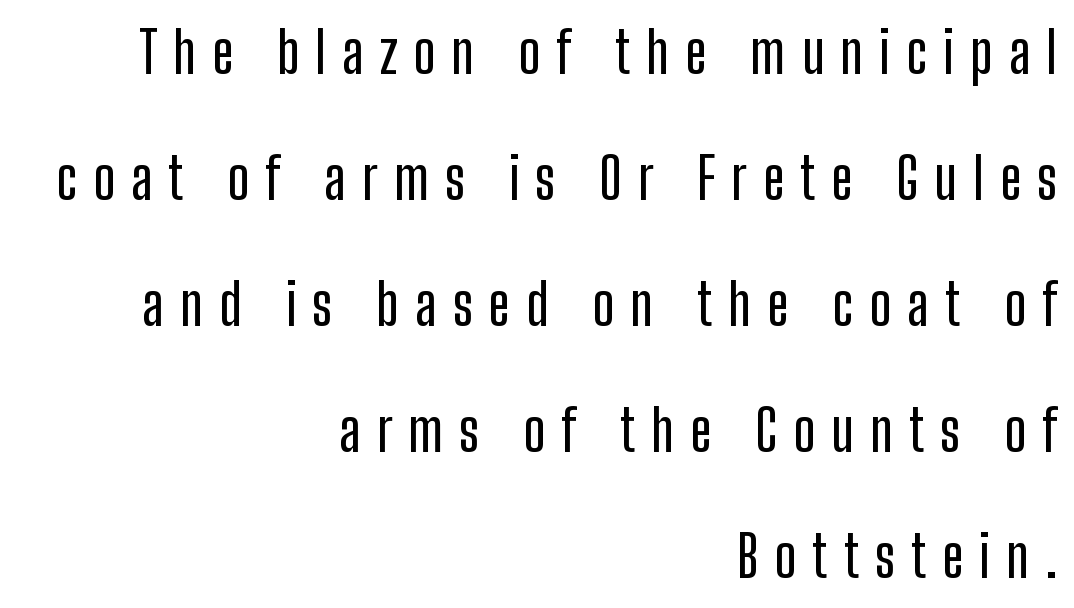
{"serif": "no", "italic": "no", "width": "condensed", "stroke_contrast": "low", "x_height": "medium", "monospaced": "no", "underline": "no", "align": "right", "line_spacing": "loose", "line_spacing_ratio": 2.21, "letter_spacing": "wide", "letter_spacing_em": 0.28, "glyph_px": 57}
